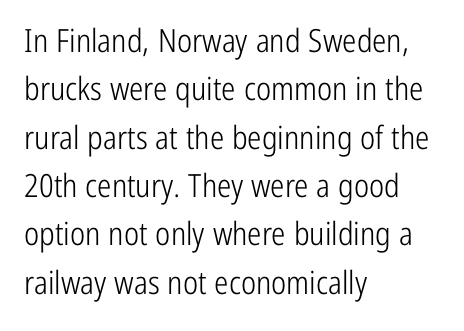
Q: Is the text bold? A: No.
Q: Is the text italic (slanted)? A: No, it is upright.
Q: Is the typeface a serif or a sans-serif typeface? A: Sans-serif.
Q: Is the text underlined? A: No.
Q: How is the paragraph aligned? A: Left-aligned.
Q: Is the spacing between letters normal or unusually wide? A: Normal.
Q: Is the spacing between lines tight, normal or loose? A: Normal.
Q: Width (condensed, normal, or wide)? A: Condensed.
Q: Stroke contrast? A: Low.
Q: x-height? A: Medium.
Q: Monospaced? A: No.
